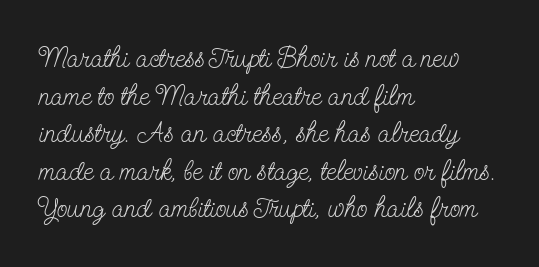
{"serif": "yes", "bold": "no", "weight": "light", "width": "condensed", "stroke_contrast": "low", "x_height": "small", "monospaced": "no", "underline": "no", "align": "left", "line_spacing": "normal", "line_spacing_ratio": 1.34, "letter_spacing": "normal", "letter_spacing_em": 0.0, "glyph_px": 28}
